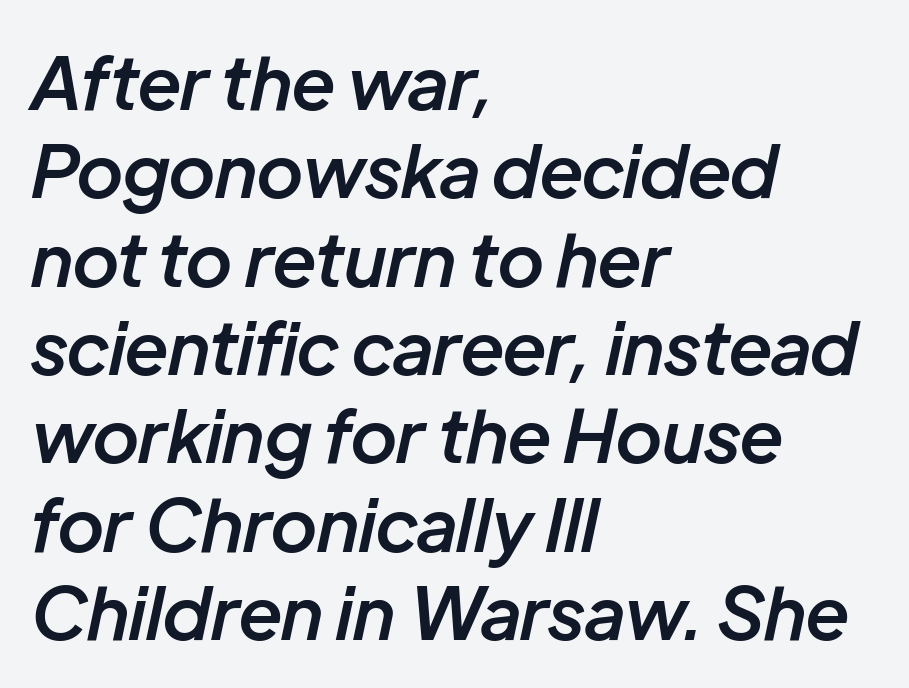
{"italic": "yes", "lean": "right", "slant_degrees": 12, "bold": "semi", "weight": "semibold", "width": "normal", "stroke_contrast": "low", "x_height": "medium", "monospaced": "no", "underline": "no", "align": "left", "line_spacing_ratio": 1.21, "letter_spacing": "normal", "letter_spacing_em": 0.0, "glyph_px": 73}
